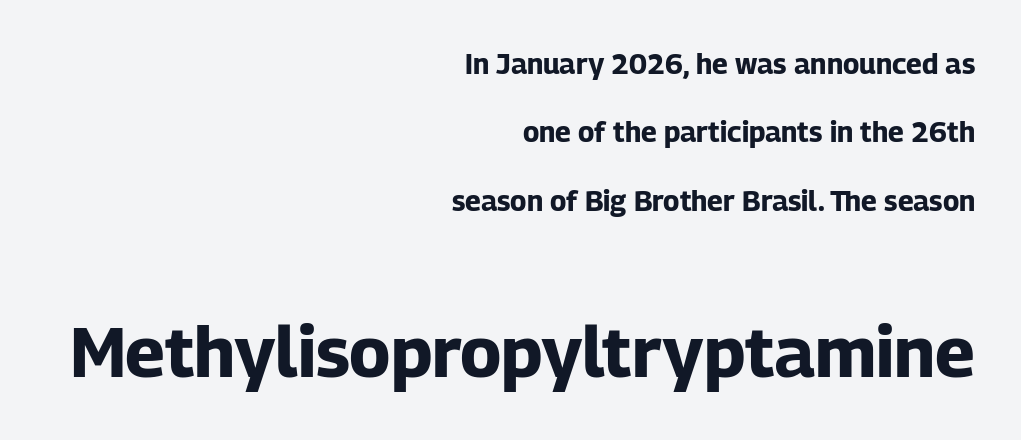
Q: Is the text bold? A: Yes.
Q: Is the text italic (slanted)? A: No, it is upright.
Q: Is the typeface a serif or a sans-serif typeface? A: Sans-serif.
Q: Is the text underlined? A: No.
Q: How is the paragraph aligned? A: Right-aligned.
Q: Is the spacing between letters normal or unusually wide? A: Normal.
Q: Is the spacing between lines tight, normal or loose? A: Loose.
Q: Which block of text is set in a larger size, the first (top) or the second (bottom)? A: The second (bottom) one.
Q: Width (condensed, normal, or wide)? A: Normal.
Q: Stroke contrast? A: Low.
Q: x-height? A: Medium.
Q: Monospaced? A: No.
